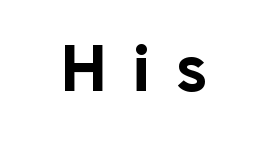
Q: Is the text bold? A: Yes.
Q: Is the text italic (slanted)? A: No, it is upright.
Q: Is the typeface a serif or a sans-serif typeface? A: Sans-serif.
Q: Is the text underlined? A: No.
Q: Is the spacing between letters normal or unusually wide? A: Unusually wide.
Q: Width (condensed, normal, or wide)? A: Normal.
Q: Stroke contrast? A: Low.
Q: x-height? A: Medium.
Q: Monospaced? A: No.
